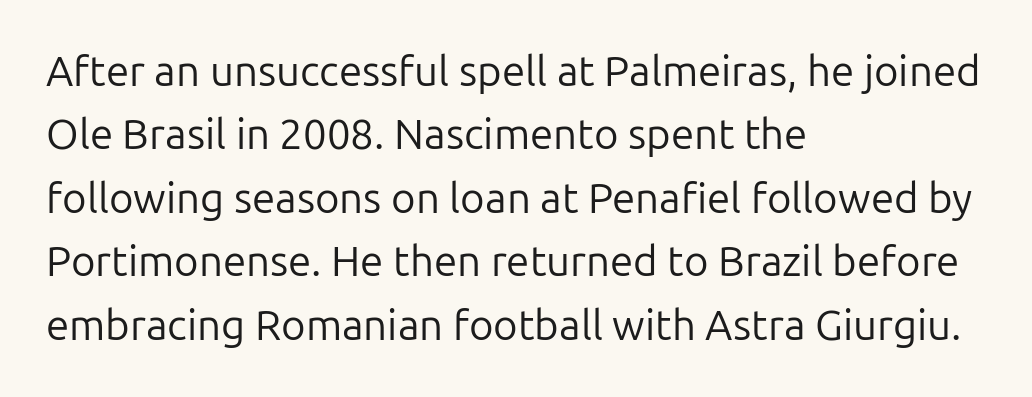
{"serif": "no", "italic": "no", "bold": "no", "weight": "regular", "width": "normal", "stroke_contrast": "low", "x_height": "medium", "monospaced": "no", "underline": "no", "align": "left", "line_spacing": "normal", "line_spacing_ratio": 1.51, "letter_spacing": "normal", "letter_spacing_em": 0.0, "glyph_px": 42}
